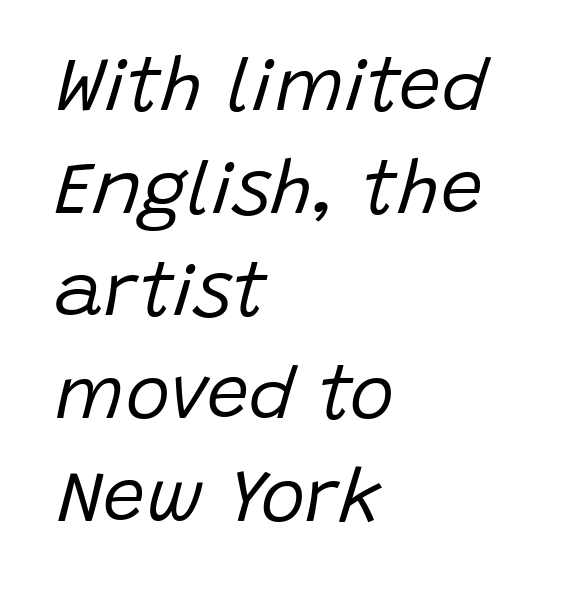
A typesetter would call this leading conventional body-copy spacing. Designer's note — italics engaged. The lines are quadded left. Letters rest on an invisible, unmarked baseline.
